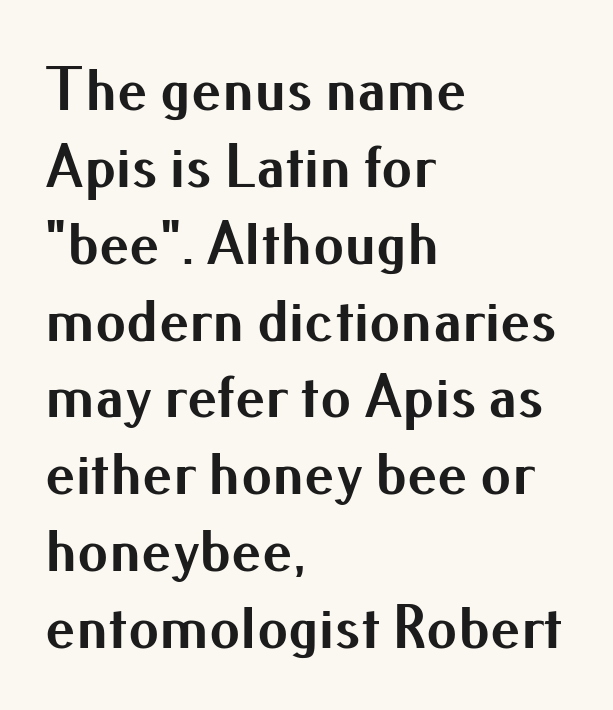
The image shows 61 px bold sans-serif type, upright; set left-aligned, normal line spacing (1.26x), normal letter spacing, not underlined; medium stroke contrast and a small x-height.
